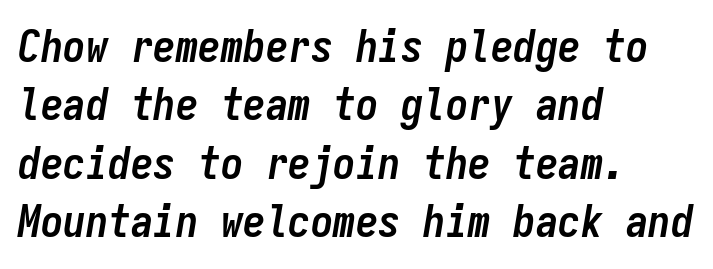
This sample has the even, mechanical cadence of fixed-width lettering. Glance below the letters and you will spot only blank space. These words are printed bold, with thick strokes throughout. Glyph-to-glyph distance matches everyday printed text.
